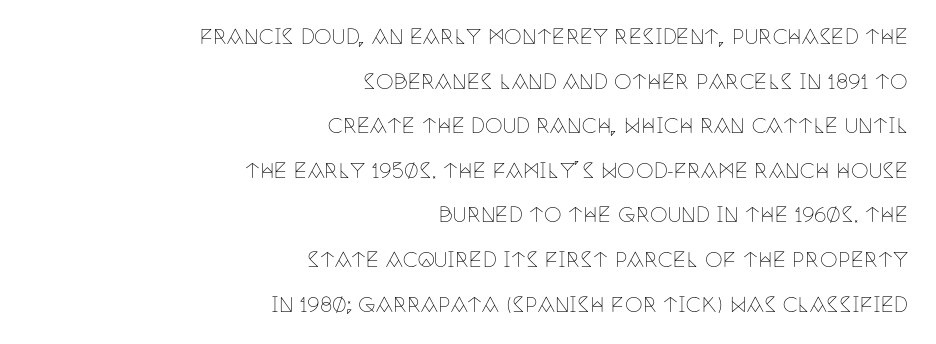
The image shows 20 px text type, upright; set right-aligned, loose line spacing (2.23x), normal letter spacing, not underlined.
